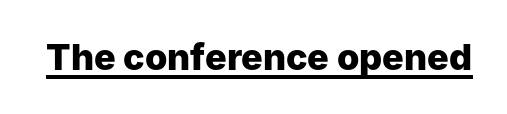
Q: Is the text bold? A: Yes.
Q: Is the text italic (slanted)? A: No, it is upright.
Q: Is the typeface a serif or a sans-serif typeface? A: Sans-serif.
Q: Is the text underlined? A: Yes.
Q: Is the spacing between letters normal or unusually wide? A: Normal.
Q: Width (condensed, normal, or wide)? A: Normal.
Q: Stroke contrast? A: Low.
Q: x-height? A: Medium.
Q: Monospaced? A: No.
